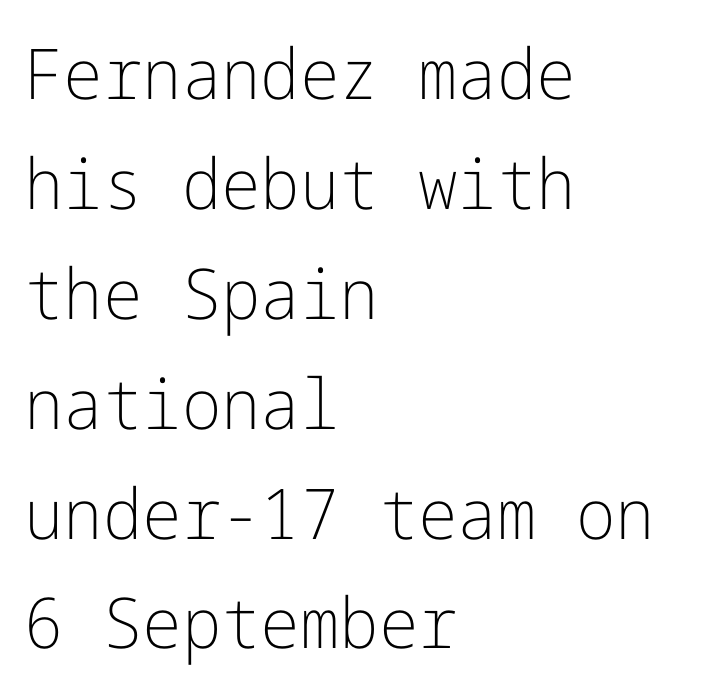
{"serif": "no", "italic": "no", "bold": "no", "weight": "light", "width": "normal", "stroke_contrast": "low", "x_height": "medium", "underline": "no", "align": "left", "line_spacing": "normal", "line_spacing_ratio": 1.57, "letter_spacing": "normal", "letter_spacing_em": 0.0, "glyph_px": 70}
